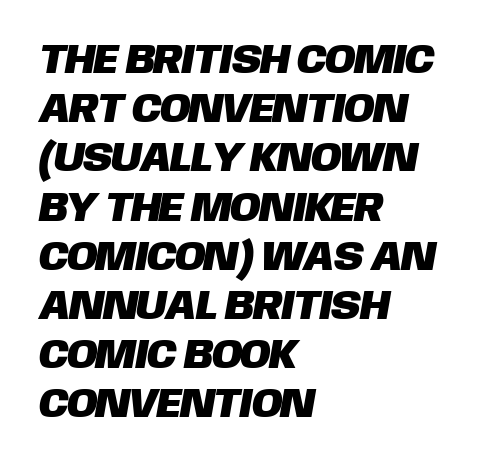
{"serif": "no", "width": "normal", "stroke_contrast": "low", "x_height": "large", "monospaced": "no", "underline": "no", "align": "left", "line_spacing_ratio": 1.2, "letter_spacing": "normal", "letter_spacing_em": 0.0, "glyph_px": 41}
